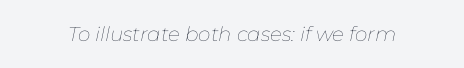
Q: Is the text bold? A: No.
Q: Is the text italic (slanted)? A: Yes, it leans right by about 11 degrees.
Q: Is the text underlined? A: No.
Q: Is the spacing between letters normal or unusually wide? A: Normal.
